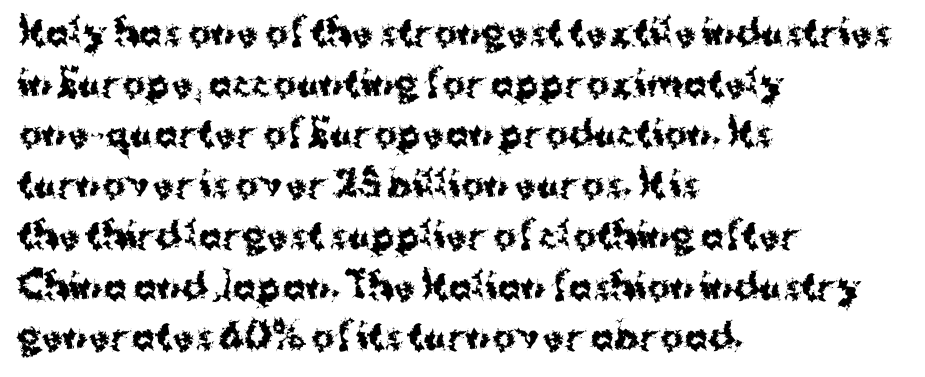
Q: Is the text bold? A: Yes.
Q: Is the text italic (slanted)? A: No, it is upright.
Q: Is the typeface a serif or a sans-serif typeface? A: Sans-serif.
Q: Is the text underlined? A: No.
Q: How is the paragraph aligned? A: Left-aligned.
Q: Is the spacing between letters normal or unusually wide? A: Normal.
Q: Is the spacing between lines tight, normal or loose? A: Normal.
Q: Width (condensed, normal, or wide)? A: Normal.
Q: Stroke contrast? A: Medium.
Q: x-height? A: Medium.
Q: Monospaced? A: No.
